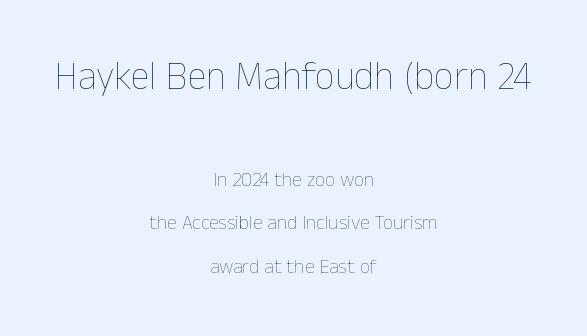
These lines were composed using upright roman letters. Large over small — that's the arrangement of the two blocks here. Reading down the block, each line starts at a different indent, mirrored at its end. Horizontal bands of white between lines are thick stripes. The letterforms sit at book weight or below.
